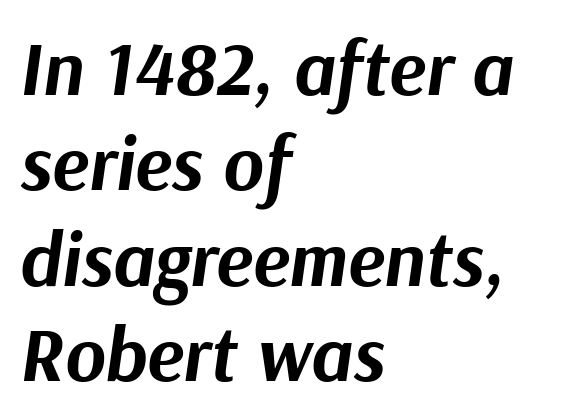
The image shows 77 px bold type, italic (leaning right); set left-aligned, line spacing 1.24x, normal letter spacing, not underlined; medium stroke contrast and a medium x-height.
